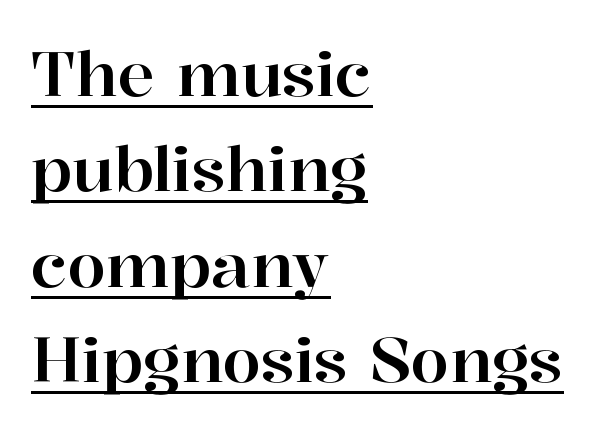
If you measured baseline to baseline, you'd find a middling distance. This sample has the flowing, uneven cadence of proportional lettering. Rendered with straight, roman letterforms. A typesetter would call this zero additional tracking. This sample uses a serif face.
